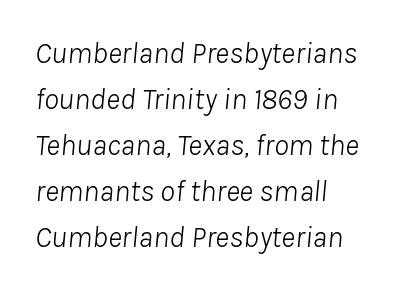
This block has exactly the height ordinary leading produces. Nobody drew a line under any word here. The glyphs look as if they've been sheared to an angle. The face used here is proportionally spaced, like ordinary book or web type. Look at the tracking — it's just the regular setting, nothing added.
